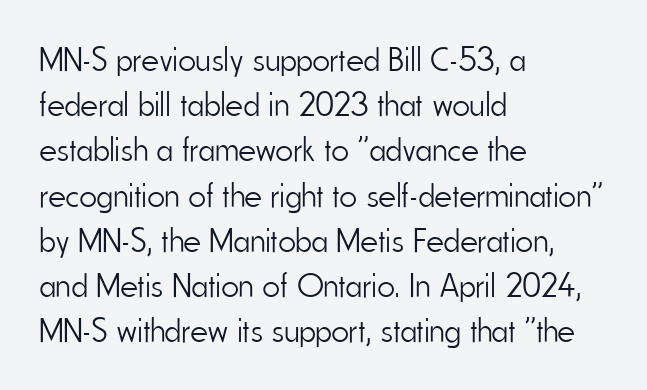
Examine the stroke ends and you'll find no serifs. You could call the tracking neutral — neither tight nor loose. Type without underlining. This is the regular roman posture of the typeface. Notice how descenders clear the ascenders below comfortably — that's standard leading.
